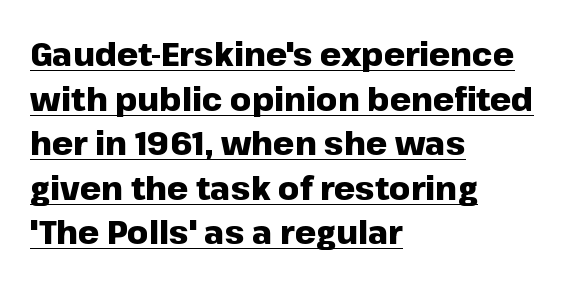
Q: Is the text bold? A: Yes.
Q: Is the text italic (slanted)? A: No, it is upright.
Q: Is the typeface a serif or a sans-serif typeface? A: Sans-serif.
Q: Is the text underlined? A: Yes.
Q: How is the paragraph aligned? A: Left-aligned.
Q: Is the spacing between letters normal or unusually wide? A: Normal.
Q: Is the spacing between lines tight, normal or loose? A: Normal.
Q: Width (condensed, normal, or wide)? A: Normal.
Q: Stroke contrast? A: Low.
Q: x-height? A: Medium.
Q: Monospaced? A: No.
